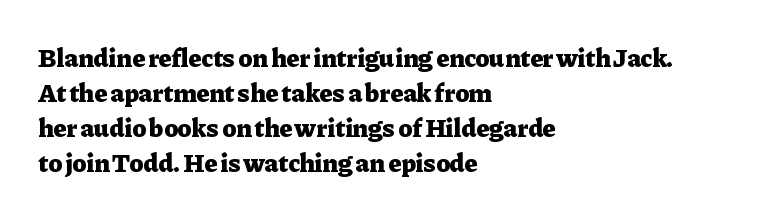
{"italic": "no", "bold": "yes", "underline": "no", "align": "left", "line_spacing": "normal", "line_spacing_ratio": 1.35, "letter_spacing": "normal", "letter_spacing_em": 0.0, "glyph_px": 26}
